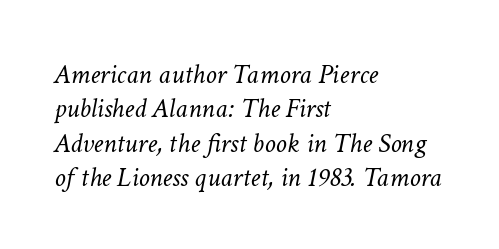
The image shows 28 px light type, italic (leaning right); set left-aligned, line spacing 1.23x, normal letter spacing, not underlined; low stroke contrast and a medium x-height.
